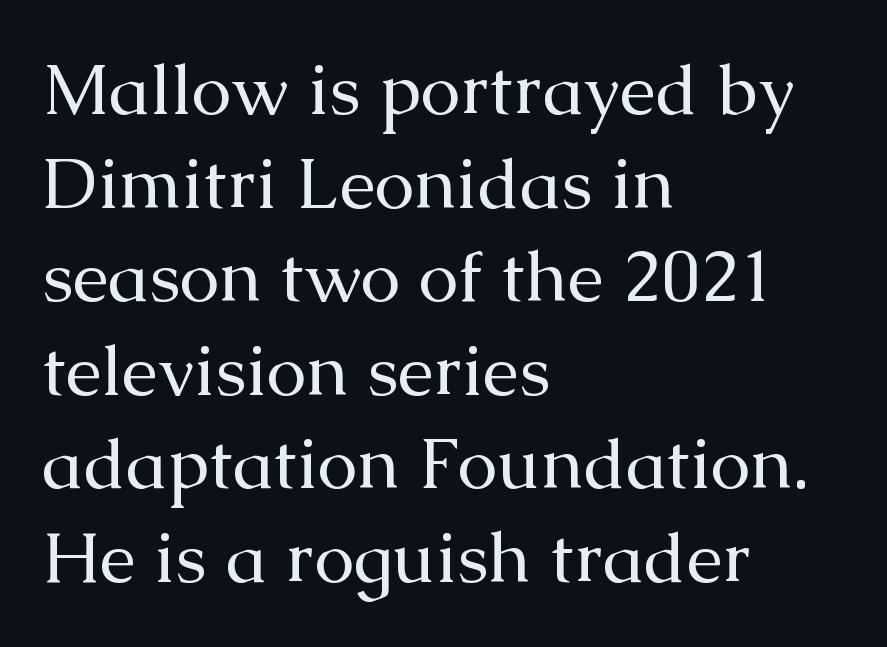
{"serif": "yes", "italic": "no", "bold": "no", "weight": "regular", "width": "normal", "stroke_contrast": "medium", "x_height": "medium", "monospaced": "no", "underline": "no", "align": "left", "line_spacing": "normal", "line_spacing_ratio": 1.3, "letter_spacing": "normal", "letter_spacing_em": 0.0, "glyph_px": 72}
